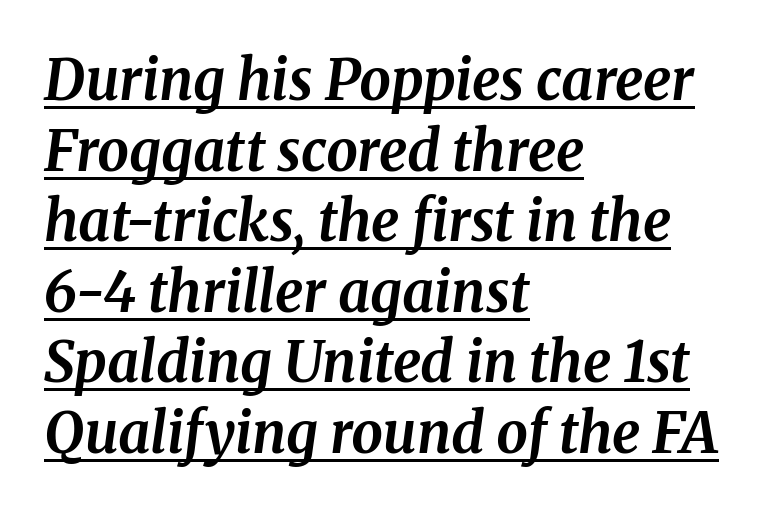
The image shows 56 px bold serif type, italic (leaning right); set left-aligned, normal line spacing (1.26x), normal letter spacing, underlined; medium stroke contrast and a medium x-height.
